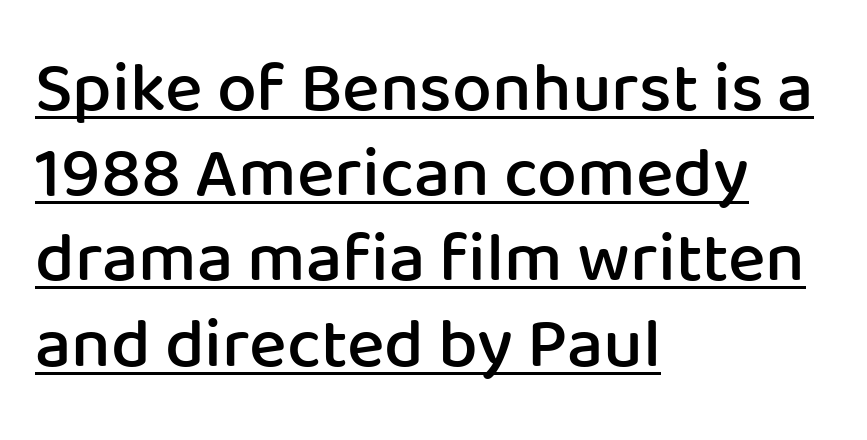
Q: Is the text bold? A: Semi-bold.
Q: Is the text italic (slanted)? A: No, it is upright.
Q: Is the typeface a serif or a sans-serif typeface? A: Sans-serif.
Q: Is the text underlined? A: Yes.
Q: How is the paragraph aligned? A: Left-aligned.
Q: Is the spacing between letters normal or unusually wide? A: Normal.
Q: Width (condensed, normal, or wide)? A: Normal.
Q: Stroke contrast? A: Low.
Q: x-height? A: Medium.
Q: Monospaced? A: No.
